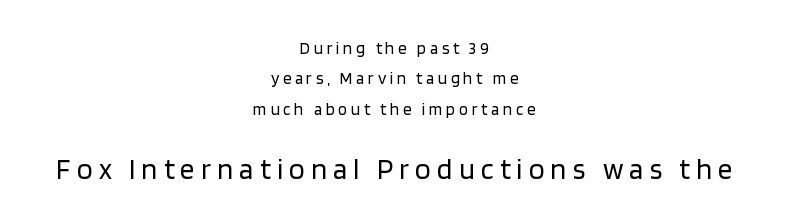
{"serif": "no", "italic": "no", "bold": "no", "weight": "regular", "width": "normal", "stroke_contrast": "low", "x_height": "large", "monospaced": "no", "underline": "no", "align": "center", "line_spacing_ratio": 1.78, "letter_spacing": "wide", "letter_spacing_em": 0.21, "larger_block": "second", "size_ratio": 1.71, "glyph_px": 29}
